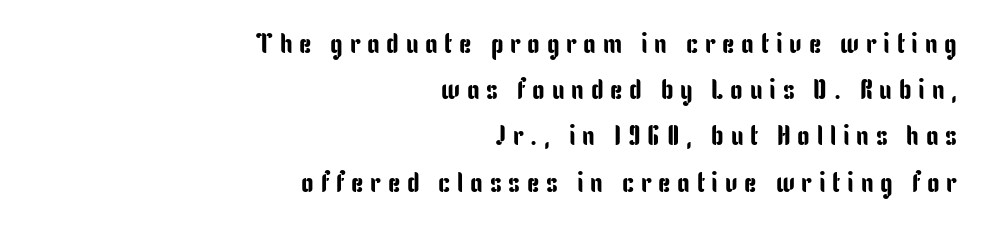
Q: Is the text italic (slanted)? A: No, it is upright.
Q: Is the typeface a serif or a sans-serif typeface? A: Sans-serif.
Q: Is the text underlined? A: No.
Q: How is the paragraph aligned? A: Right-aligned.
Q: Is the spacing between letters normal or unusually wide? A: Unusually wide.
Q: Is the spacing between lines tight, normal or loose? A: Normal.
Q: Width (condensed, normal, or wide)? A: Condensed.
Q: Stroke contrast? A: Low.
Q: x-height? A: Medium.
Q: Monospaced? A: No.
